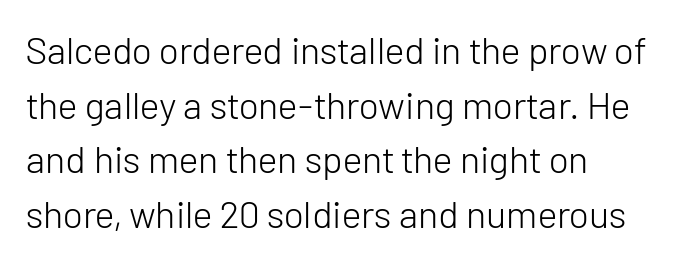
{"serif": "no", "italic": "no", "bold": "no", "weight": "light", "width": "normal", "stroke_contrast": "low", "x_height": "medium", "monospaced": "no", "underline": "no", "align": "left", "line_spacing": "normal", "line_spacing_ratio": 1.44, "letter_spacing": "normal", "letter_spacing_em": 0.0, "glyph_px": 38}
